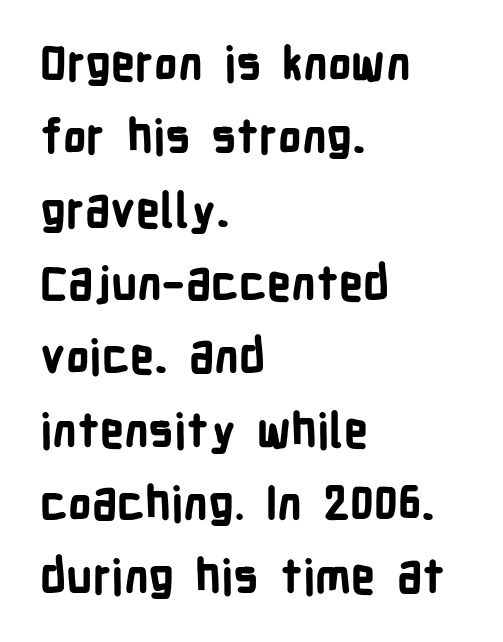
The compositor pushed each line to the left boundary. Observe the ordinary spacing: letters are neighbours, not strangers. Here the designer chose a conventional face with non-uniform glyph widths. Anything drawn beneath the words? Only blank space. Unlike a traditional serif, this face leaves its strokes unadorned. You can tell it's not italic because the verticals are truly vertical.
